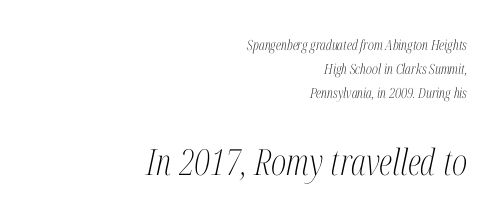
Yep, that's italic — everything's leaning. The words here are not underlined. Does the bottom block carry the larger type? Yes, it does. Line endings align vertically; line beginnings do not.
